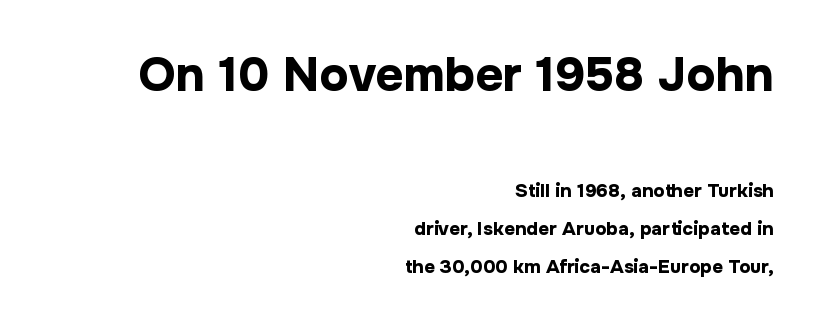
{"serif": "no", "italic": "no", "bold": "yes", "weight": "bold", "width": "normal", "stroke_contrast": "low", "x_height": "medium", "monospaced": "no", "underline": "no", "align": "right", "line_spacing": "loose", "line_spacing_ratio": 2.0, "letter_spacing": "normal", "letter_spacing_em": 0.0, "larger_block": "first", "size_ratio": 2.53, "glyph_px": 48}
